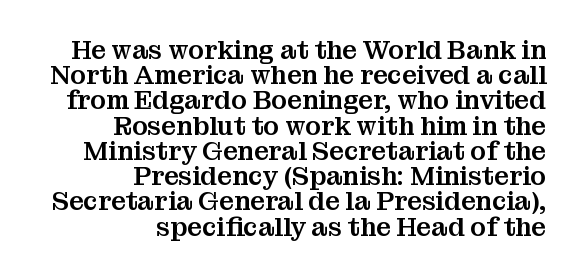
Q: Is the text italic (slanted)? A: No, it is upright.
Q: Is the text underlined? A: No.
Q: How is the paragraph aligned? A: Right-aligned.
Q: Is the spacing between letters normal or unusually wide? A: Normal.
Q: Is the spacing between lines tight, normal or loose? A: Tight.
